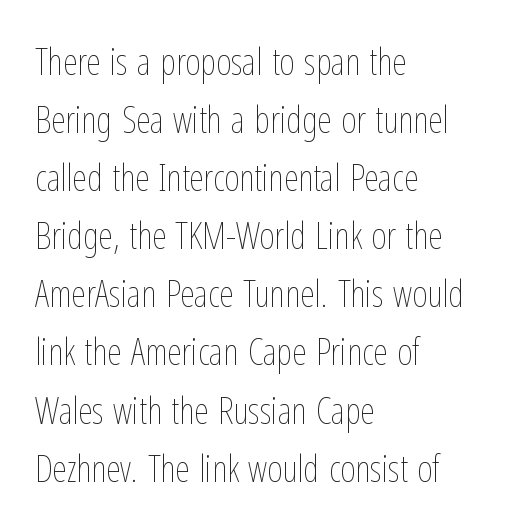
The image shows 37 px thin, condensed type, upright; set left-aligned, normal line spacing (1.57x), normal letter spacing, not underlined; low stroke contrast and a medium x-height.
